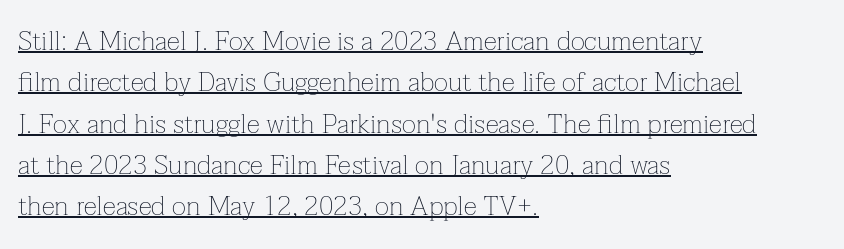
{"italic": "no", "bold": "no", "underline": "yes", "align": "left", "line_spacing": "normal", "line_spacing_ratio": 1.53, "letter_spacing": "normal", "letter_spacing_em": 0.0, "glyph_px": 27}
